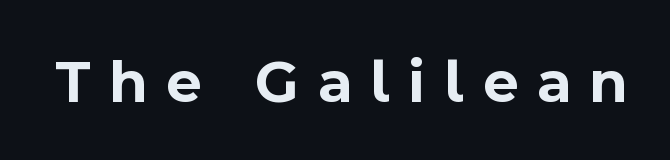
Q: Is the text bold? A: Yes.
Q: Is the text italic (slanted)? A: No, it is upright.
Q: Is the typeface a serif or a sans-serif typeface? A: Sans-serif.
Q: Is the text underlined? A: No.
Q: Is the spacing between letters normal or unusually wide? A: Unusually wide.
Q: Width (condensed, normal, or wide)? A: Normal.
Q: x-height? A: Medium.
Q: Monospaced? A: No.
